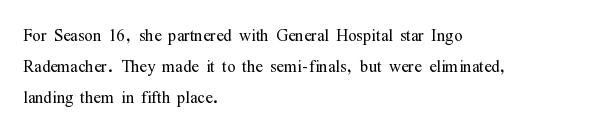
Every row of glyphs begins at an identical x-position on the left. The typesetting does not lean heavy: it is not bold. One glance says typical: line gaps are just what's usual. Underlining? Definitely not there.
